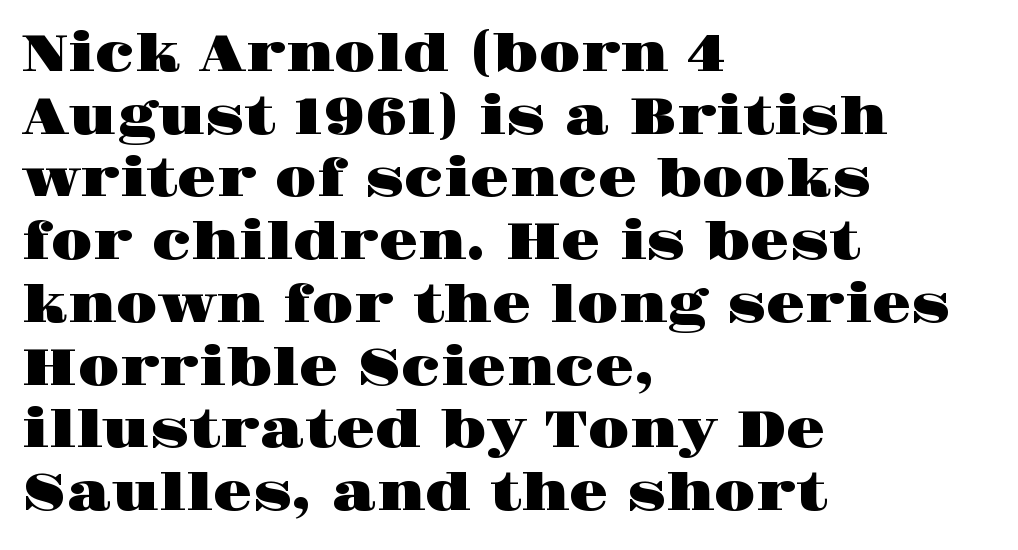
The image shows 51 px wide serif type, upright; set left-aligned, line spacing 1.23x, normal letter spacing, not underlined; high stroke contrast and a large x-height.
